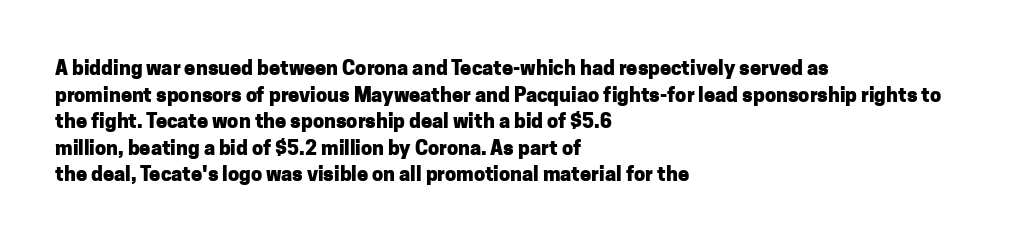
The typography opts for an upright posture over an oblique one. A classic flush-left, rag-right setting is used for this passage. Words appear dense and cohesive because spacing is normal. A full-strength bold gives these letters their thick strokes. Rule under the text: the space is simply empty.
